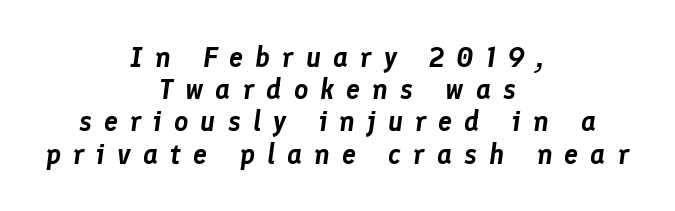
{"italic": "yes", "lean": "right", "slant_degrees": 8, "width": "normal", "stroke_contrast": "low", "x_height": "medium", "monospaced": "no", "underline": "no", "align": "center", "line_spacing": "tight", "line_spacing_ratio": 1.15, "letter_spacing": "wide", "letter_spacing_em": 0.43, "glyph_px": 28}
